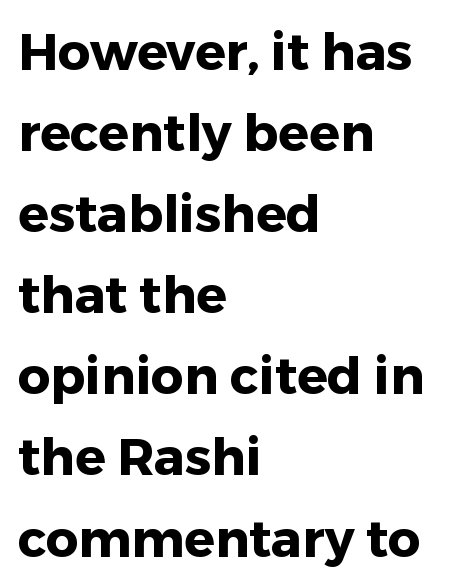
Q: Is the text bold? A: Yes.
Q: Is the text italic (slanted)? A: No, it is upright.
Q: Is the typeface a serif or a sans-serif typeface? A: Sans-serif.
Q: Is the text underlined? A: No.
Q: How is the paragraph aligned? A: Left-aligned.
Q: Is the spacing between letters normal or unusually wide? A: Normal.
Q: Is the spacing between lines tight, normal or loose? A: Normal.
Q: Width (condensed, normal, or wide)? A: Normal.
Q: Stroke contrast? A: Low.
Q: x-height? A: Medium.
Q: Monospaced? A: No.
